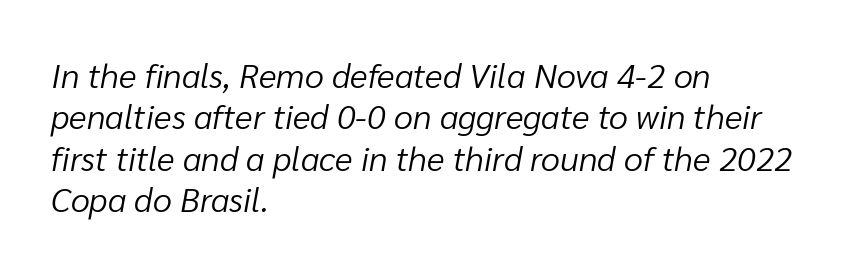
{"italic": "yes", "lean": "right", "slant_degrees": 10, "bold": "no", "weight": "light", "width": "normal", "stroke_contrast": "low", "x_height": "medium", "monospaced": "no", "underline": "no", "align": "left", "line_spacing_ratio": 1.22, "letter_spacing": "normal", "letter_spacing_em": 0.0, "glyph_px": 34}
